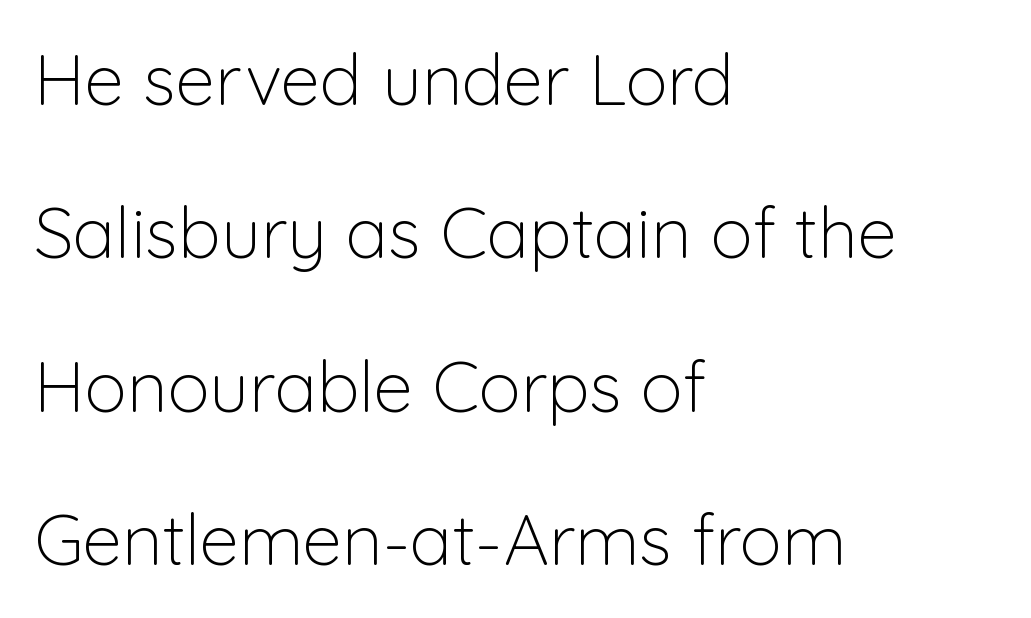
{"serif": "no", "italic": "no", "bold": "no", "weight": "light", "width": "normal", "stroke_contrast": "low", "x_height": "medium", "monospaced": "no", "underline": "no", "align": "left", "line_spacing": "loose", "line_spacing_ratio": 2.16, "letter_spacing": "normal", "letter_spacing_em": 0.0, "glyph_px": 71}
